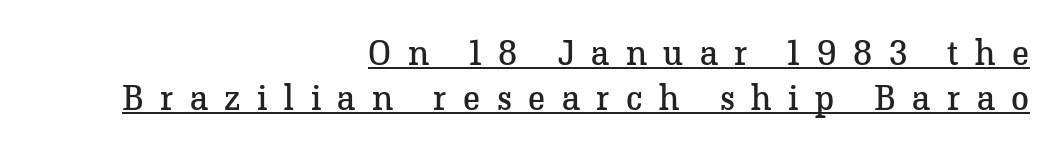
The image shows 36 px regular-weight serif type, upright; set right-aligned, normal line spacing (1.25x), unusually wide letter spacing (+0.46 em), underlined; low stroke contrast and a medium x-height.
